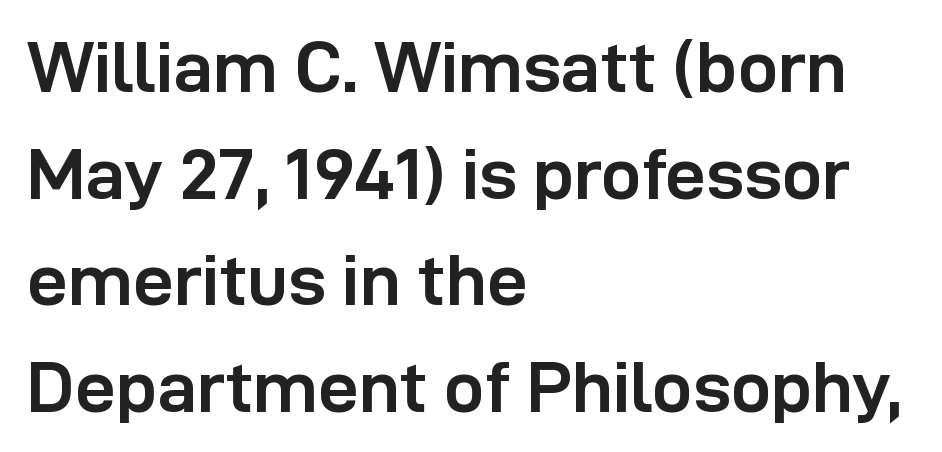
{"serif": "no", "italic": "no", "bold": "yes", "weight": "semibold", "width": "normal", "stroke_contrast": "low", "x_height": "medium", "monospaced": "no", "underline": "no", "align": "left", "line_spacing": "normal", "line_spacing_ratio": 1.48, "letter_spacing": "normal", "letter_spacing_em": 0.0, "glyph_px": 72}
